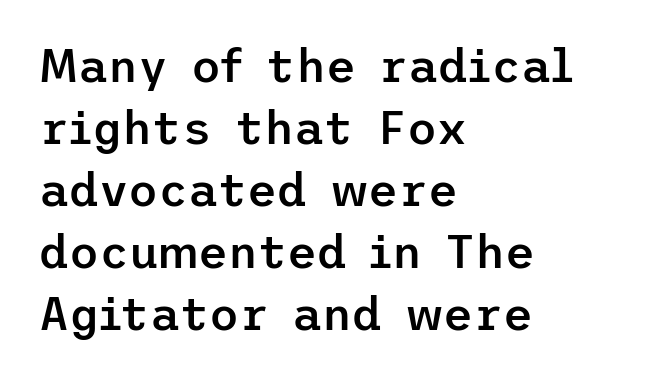
The image shows 46 px semibold sans-serif type, upright; set left-aligned, normal line spacing (1.35x), normal letter spacing, not underlined; low stroke contrast and a medium x-height.
